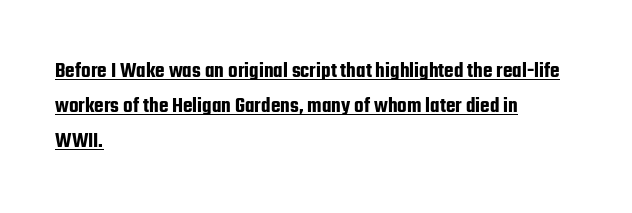
The image shows 22 px text type, upright; set left-aligned, normal line spacing (1.59x), normal letter spacing, underlined.
